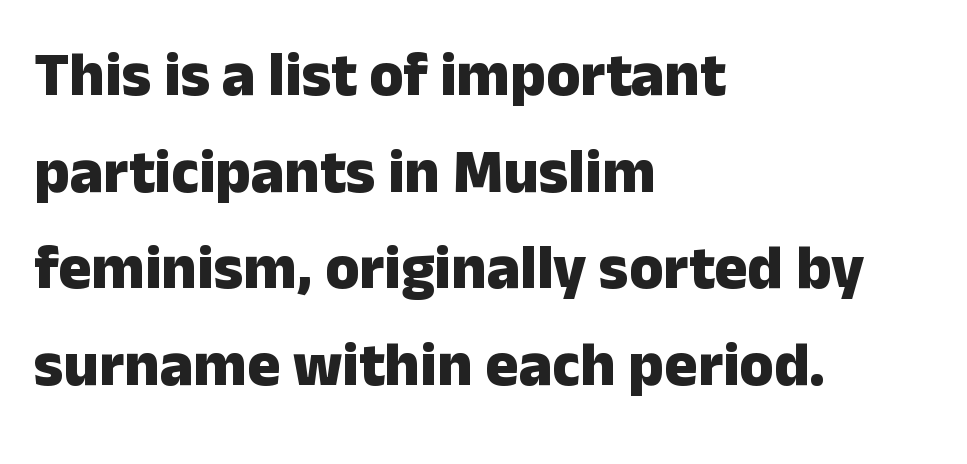
How are the letters spaced? Ordinarily, with no added tracking. The gap between lines stays unmarked. Stroke terminals: plain, sans-serif. Interline gaps are of average width in this sample. Is the block centered? No — it sits flush against the left margin. You can tell it's not italic because the verticals are truly vertical.
